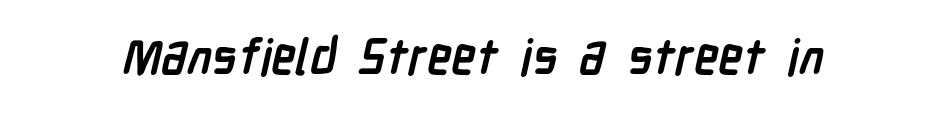
Q: Is the text bold? A: Yes.
Q: Is the typeface a serif or a sans-serif typeface? A: Sans-serif.
Q: Is the text underlined? A: No.
Q: Is the spacing between letters normal or unusually wide? A: Normal.
Q: Width (condensed, normal, or wide)? A: Condensed.
Q: Stroke contrast? A: Low.
Q: x-height? A: Medium.
Q: Monospaced? A: No.
